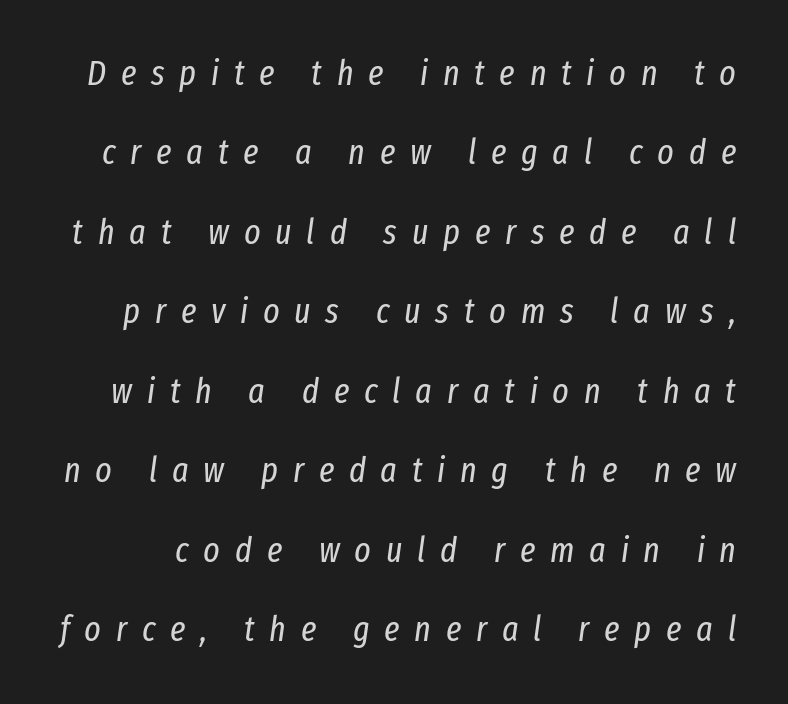
{"italic": "yes", "lean": "right", "slant_degrees": 8, "bold": "no", "weight": "regular", "width": "condensed", "stroke_contrast": "low", "x_height": "medium", "monospaced": "no", "underline": "no", "line_spacing": "loose", "line_spacing_ratio": 2.27, "letter_spacing": "wide", "letter_spacing_em": 0.42, "glyph_px": 35}
